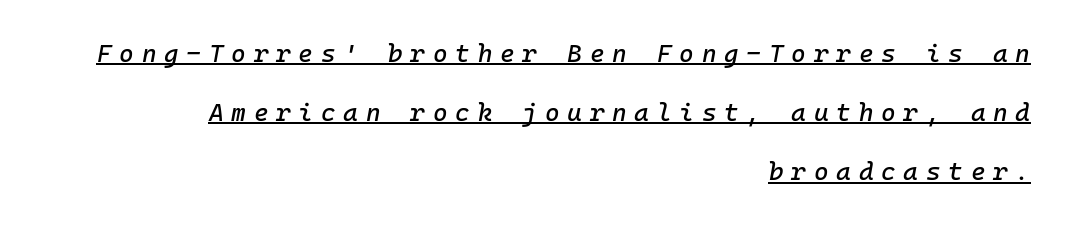
{"italic": "yes", "lean": "right", "slant_degrees": 10, "underline": "yes", "align": "right", "line_spacing": "loose", "line_spacing_ratio": 2.37, "letter_spacing": "wide", "letter_spacing_em": 0.31, "glyph_px": 25}
